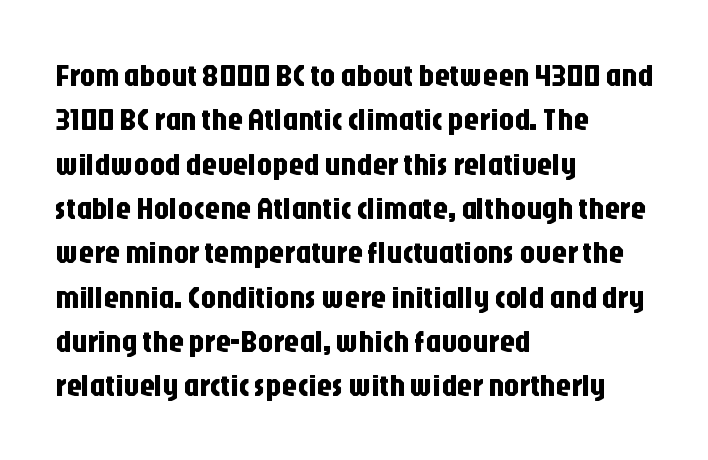
Q: Is the text italic (slanted)? A: No, it is upright.
Q: Is the typeface a serif or a sans-serif typeface? A: Sans-serif.
Q: Is the text underlined? A: No.
Q: How is the paragraph aligned? A: Left-aligned.
Q: Is the spacing between letters normal or unusually wide? A: Normal.
Q: Is the spacing between lines tight, normal or loose? A: Normal.
Q: Width (condensed, normal, or wide)? A: Condensed.
Q: Stroke contrast? A: Low.
Q: x-height? A: Large.
Q: Monospaced? A: No.
